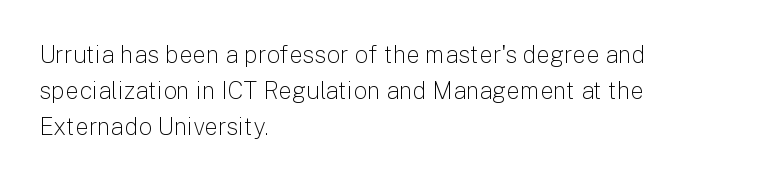
The setting favours the left margin, as ordinary paragraphs usually do. Upright lettering throughout. Letter spacing: default. No chunkiness to these letters — they're not bold.
